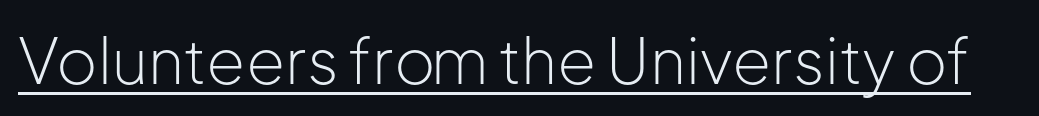
{"serif": "no", "italic": "no", "bold": "no", "weight": "light", "width": "normal", "stroke_contrast": "low", "x_height": "medium", "monospaced": "no", "underline": "yes", "letter_spacing": "normal", "letter_spacing_em": 0.0, "glyph_px": 63}
